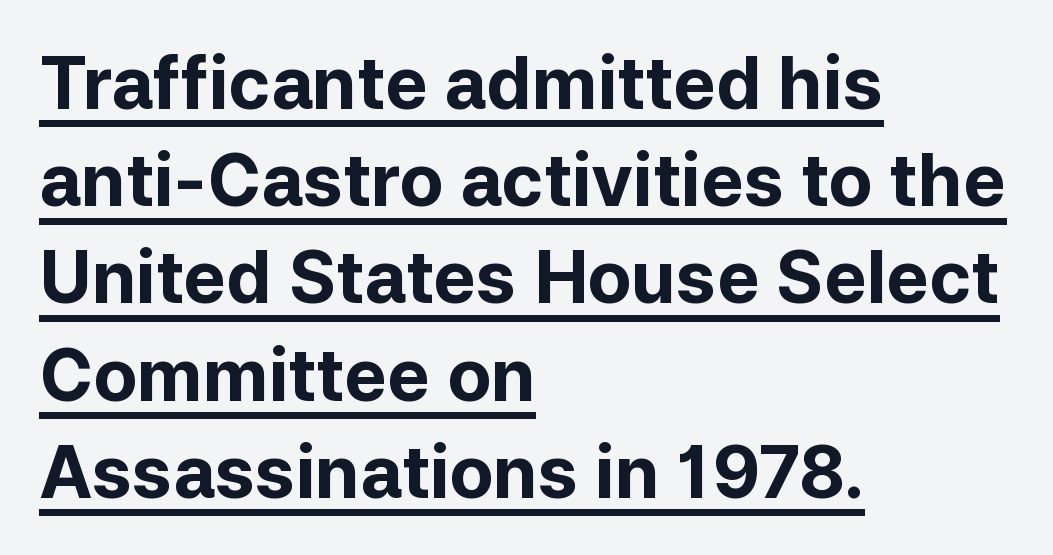
The image shows 72 px bold sans-serif type, upright; set left-aligned, normal line spacing (1.35x), normal letter spacing, underlined; low stroke contrast and a medium x-height.
